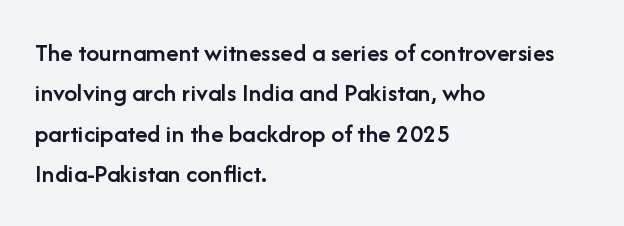
Q: Is the text bold? A: Semi-bold.
Q: Is the text italic (slanted)? A: No, it is upright.
Q: Is the text underlined? A: No.
Q: How is the paragraph aligned? A: Left-aligned.
Q: Is the spacing between letters normal or unusually wide? A: Normal.
Q: Is the spacing between lines tight, normal or loose? A: Normal.
